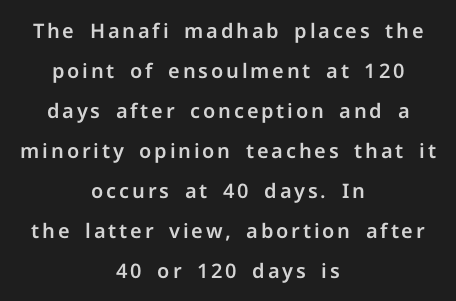
Q: Is the text italic (slanted)? A: No, it is upright.
Q: Is the text underlined? A: No.
Q: How is the paragraph aligned? A: Centered.
Q: Is the spacing between lines tight, normal or loose? A: Loose.
